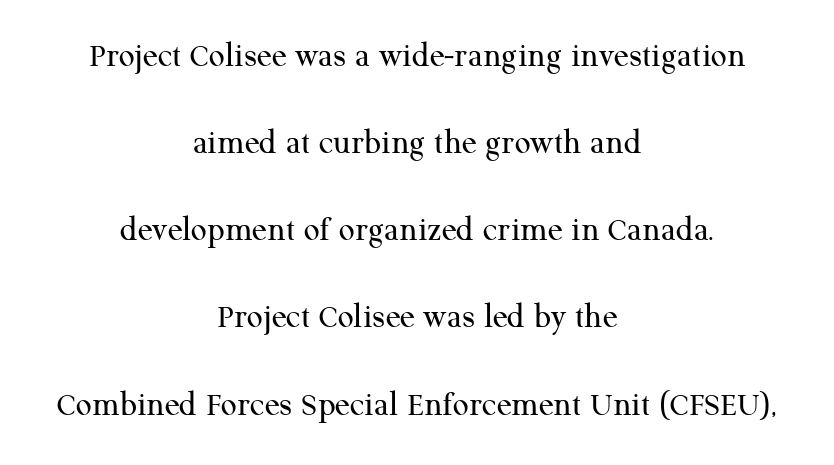
A light-to-regular cut is what we see here. Font category for this specimen: serif. Ascenders rise straight up at ninety degrees. A centered setting, common on invitations and titles, is used for this passage. Glance below the letters and you will spot only blank space.
